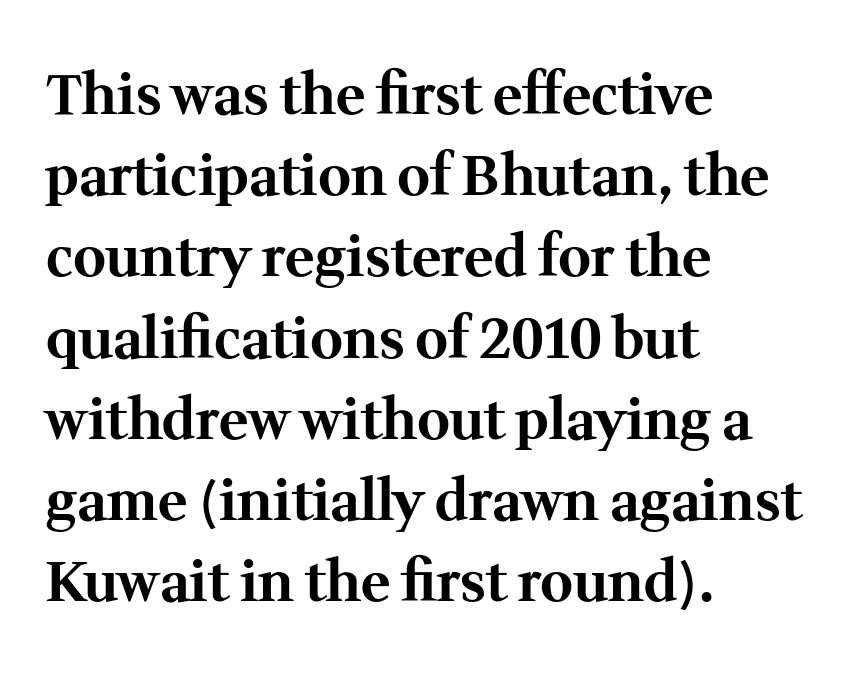
{"serif": "yes", "italic": "no", "bold": "yes", "weight": "bold", "width": "normal", "stroke_contrast": "medium", "x_height": "medium", "monospaced": "no", "underline": "no", "align": "left", "line_spacing": "normal", "line_spacing_ratio": 1.45, "letter_spacing": "normal", "letter_spacing_em": 0.0, "glyph_px": 56}
